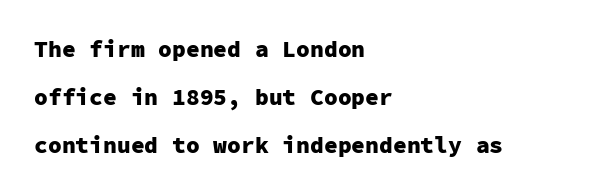
{"italic": "no", "bold": "yes", "underline": "no", "align": "left", "line_spacing": "loose", "line_spacing_ratio": 2.09, "letter_spacing": "normal", "letter_spacing_em": 0.0, "glyph_px": 23}
